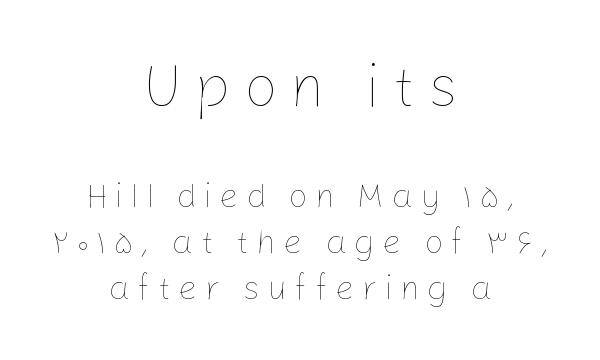
{"italic": "no", "bold": "no", "weight": "thin", "width": "normal", "stroke_contrast": "low", "x_height": "medium", "monospaced": "no", "underline": "no", "align": "center", "line_spacing": "normal", "line_spacing_ratio": 1.35, "letter_spacing": "wide", "letter_spacing_em": 0.21, "larger_block": "first", "size_ratio": 1.76, "glyph_px": 60}
